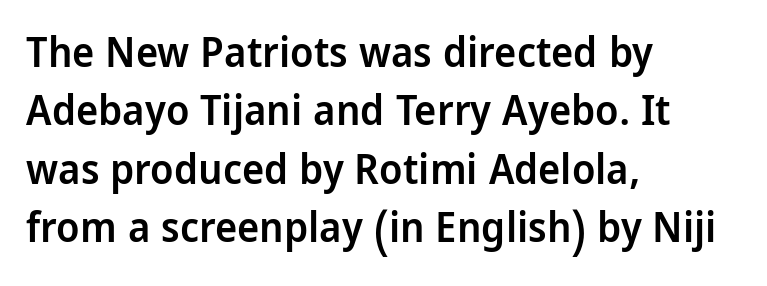
Q: Is the text bold? A: Semi-bold.
Q: Is the text italic (slanted)? A: No, it is upright.
Q: Is the typeface a serif or a sans-serif typeface? A: Sans-serif.
Q: Is the text underlined? A: No.
Q: How is the paragraph aligned? A: Left-aligned.
Q: Is the spacing between letters normal or unusually wide? A: Normal.
Q: Is the spacing between lines tight, normal or loose? A: Normal.
Q: Width (condensed, normal, or wide)? A: Condensed.
Q: Stroke contrast? A: Low.
Q: x-height? A: Large.
Q: Monospaced? A: No.
